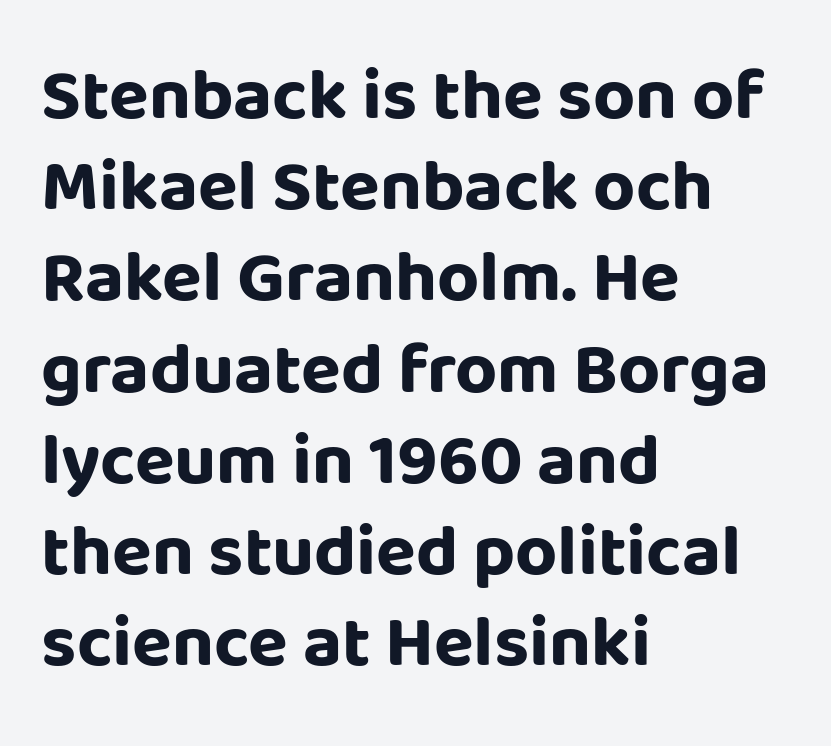
Q: Is the text bold? A: Yes.
Q: Is the text italic (slanted)? A: No, it is upright.
Q: Is the typeface a serif or a sans-serif typeface? A: Sans-serif.
Q: Is the text underlined? A: No.
Q: How is the paragraph aligned? A: Left-aligned.
Q: Is the spacing between letters normal or unusually wide? A: Normal.
Q: Is the spacing between lines tight, normal or loose? A: Normal.
Q: Width (condensed, normal, or wide)? A: Normal.
Q: Stroke contrast? A: Low.
Q: x-height? A: Large.
Q: Monospaced? A: No.
